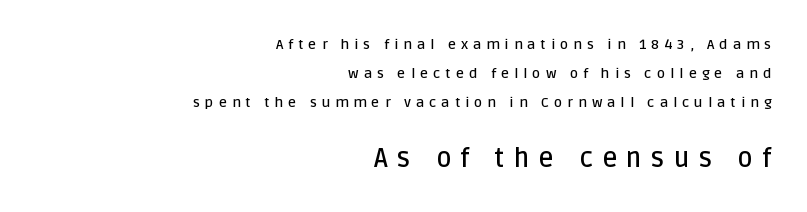
{"italic": "no", "bold": "semi", "underline": "no", "align": "right", "line_spacing": "loose", "line_spacing_ratio": 2.06, "letter_spacing": "wide", "letter_spacing_em": 0.36, "larger_block": "second", "size_ratio": 1.86, "glyph_px": 26}
